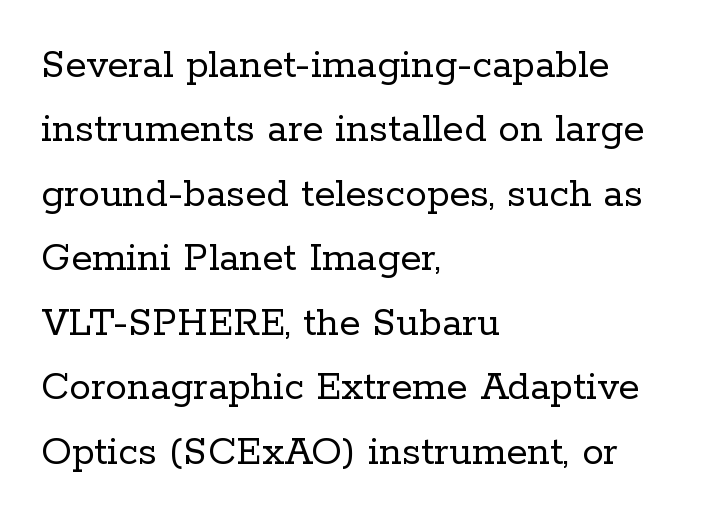
{"serif": "yes", "italic": "no", "bold": "no", "weight": "regular", "width": "normal", "stroke_contrast": "low", "x_height": "medium", "monospaced": "no", "underline": "no", "align": "left", "line_spacing": "normal", "line_spacing_ratio": 1.5, "letter_spacing": "normal", "letter_spacing_em": 0.0, "glyph_px": 43}
